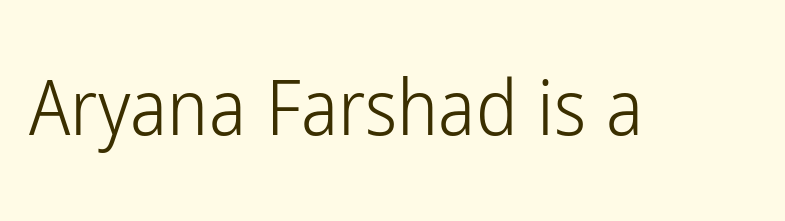
Q: Is the text bold? A: No.
Q: Is the text italic (slanted)? A: No, it is upright.
Q: Is the typeface a serif or a sans-serif typeface? A: Sans-serif.
Q: Is the text underlined? A: No.
Q: Is the spacing between letters normal or unusually wide? A: Normal.
Q: Width (condensed, normal, or wide)? A: Condensed.
Q: Stroke contrast? A: Low.
Q: x-height? A: Medium.
Q: Monospaced? A: No.
